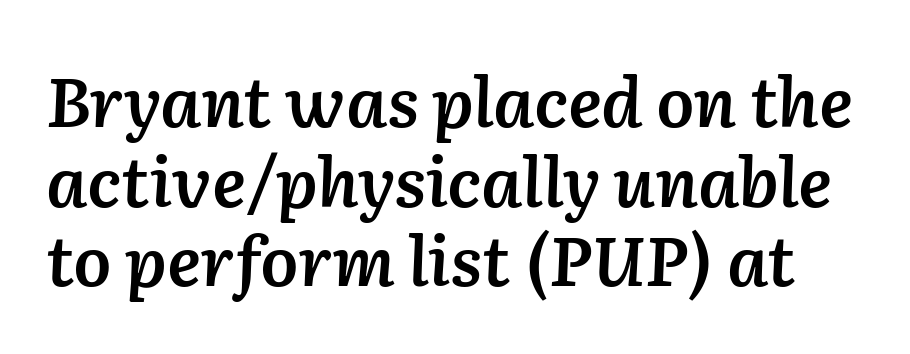
{"italic": "yes", "lean": "right", "slant_degrees": 2, "bold": "semi", "weight": "semibold", "width": "normal", "stroke_contrast": "low", "x_height": "medium", "monospaced": "no", "underline": "no", "line_spacing_ratio": 1.17, "letter_spacing": "normal", "letter_spacing_em": 0.0, "glyph_px": 68}
